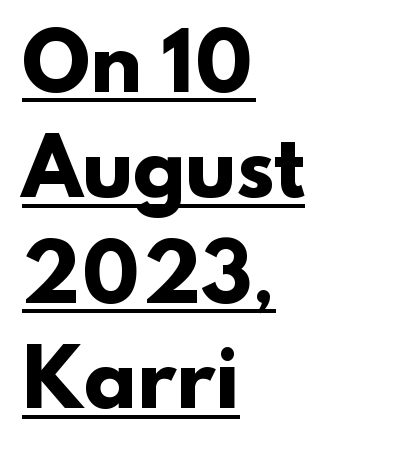
The image shows 77 px heavy sans-serif type; set left-aligned, normal line spacing (1.37x), normal letter spacing, underlined; low stroke contrast and a small x-height.
